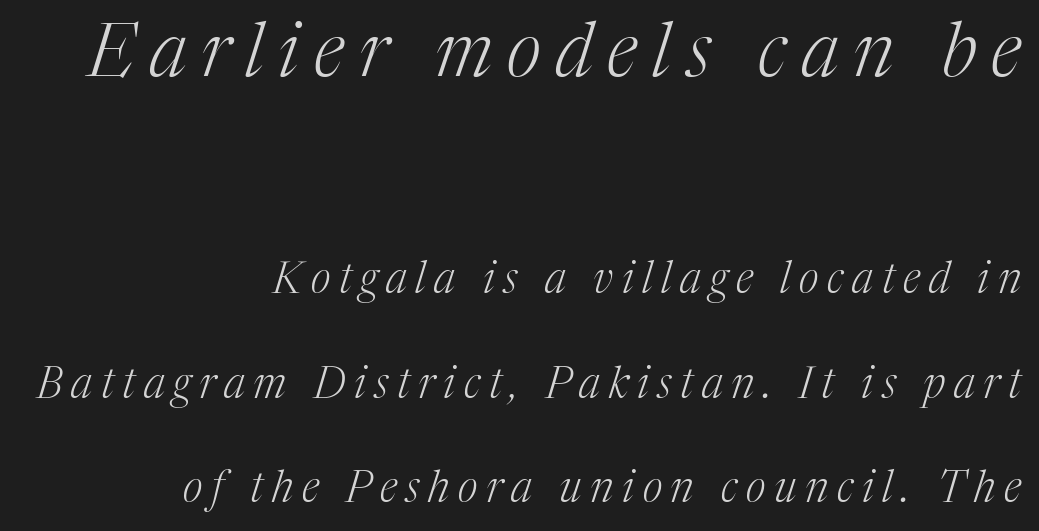
Descender tails drop into unmarked territory. The emphasis by scale lands on block number one, above. Successive baselines arrive slowly, with a big drop between each. The typesetter chose a ragged-left arrangement here.
